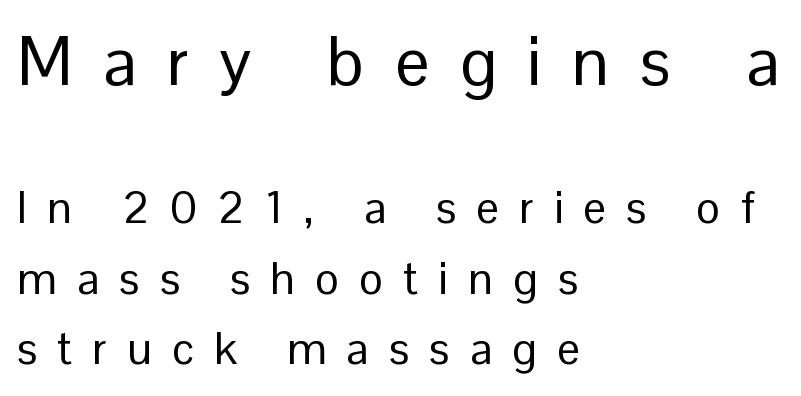
The text was rendered using a sans face with plain stroke endings. The rendering shrinks the type as you move from the upper chunk to the lower. Regarding leading, the lines here are spaced in the standard way. Typeset ragged right — the left edge is the straight one. The font's upright variant was chosen for this text. Stroke thickness stays within the range of a standard reading face or lighter.
